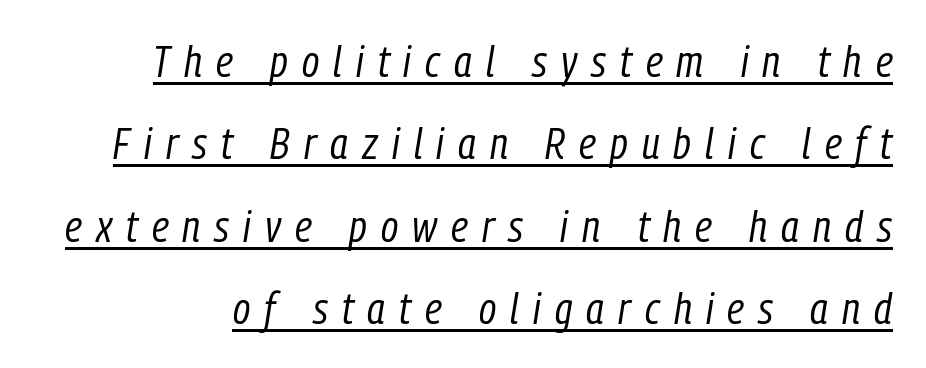
{"italic": "yes", "lean": "right", "slant_degrees": 9, "bold": "no", "weight": "regular", "width": "condensed", "stroke_contrast": "low", "x_height": "medium", "monospaced": "no", "underline": "yes", "line_spacing_ratio": 1.87, "letter_spacing": "wide", "letter_spacing_em": 0.32, "glyph_px": 44}
